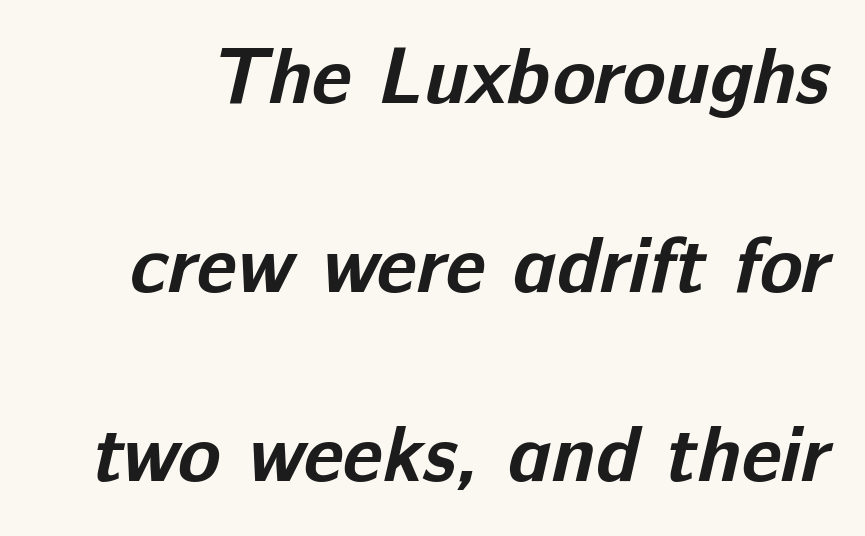
Q: Is the text bold? A: Yes.
Q: Is the typeface a serif or a sans-serif typeface? A: Sans-serif.
Q: Is the text underlined? A: No.
Q: Is the spacing between letters normal or unusually wide? A: Normal.
Q: Is the spacing between lines tight, normal or loose? A: Loose.
Q: Width (condensed, normal, or wide)? A: Normal.
Q: Stroke contrast? A: Low.
Q: x-height? A: Medium.
Q: Monospaced? A: No.
